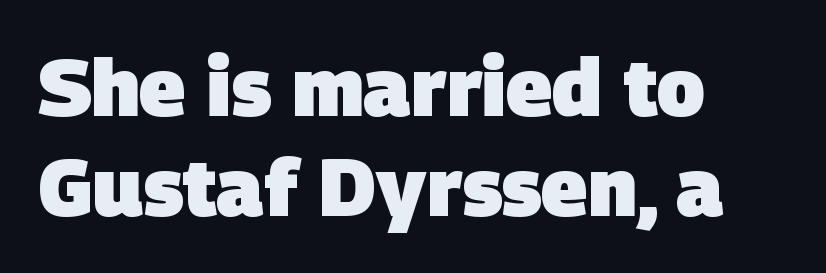
The image shows 80 px heavy sans-serif type; set left-aligned, normal line spacing (1.25x), normal letter spacing, not underlined; low stroke contrast and a large x-height.
